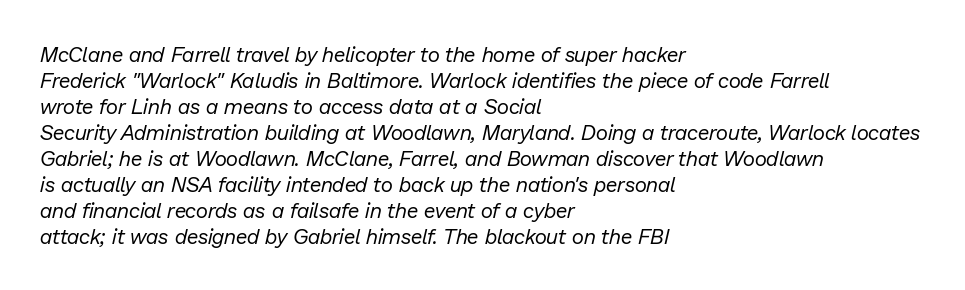
Q: Is the text bold? A: No.
Q: Is the text italic (slanted)? A: Yes, it leans right by about 13 degrees.
Q: Is the text underlined? A: No.
Q: How is the paragraph aligned? A: Left-aligned.
Q: Is the spacing between letters normal or unusually wide? A: Normal.
